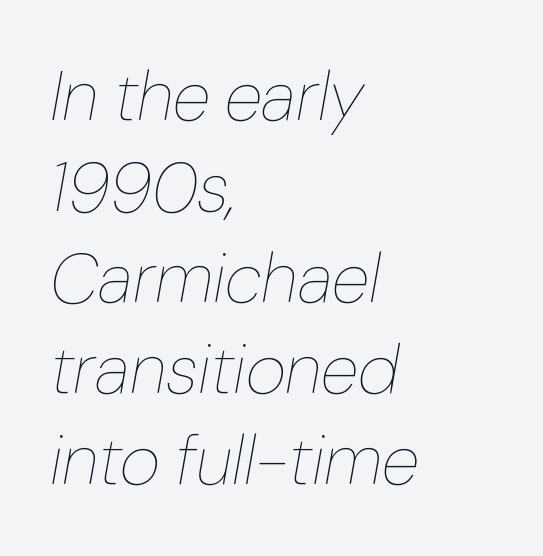
Looks like regular typesetting: each glyph gets only the width it needs. The characters are drawn with everyday or finer stroke widths. The gap between lines stays unmarked. Characters are canted at an angle relative to the baseline's perpendicular. The space between consecutive lines is moderate. Tracking value appears to be zero — textbook default spacing.
